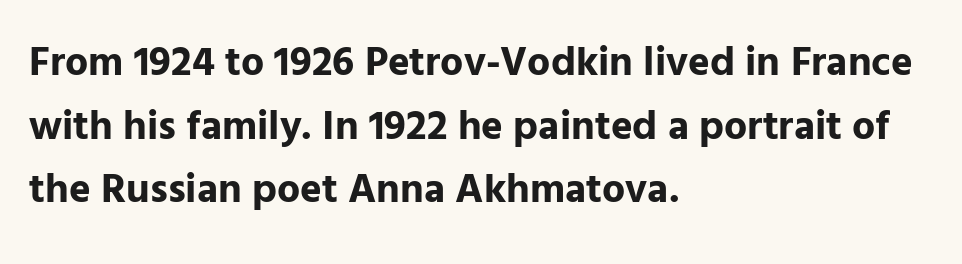
Q: Is the text bold? A: Yes.
Q: Is the text italic (slanted)? A: No, it is upright.
Q: Is the typeface a serif or a sans-serif typeface? A: Sans-serif.
Q: Is the text underlined? A: No.
Q: How is the paragraph aligned? A: Left-aligned.
Q: Is the spacing between letters normal or unusually wide? A: Normal.
Q: Is the spacing between lines tight, normal or loose? A: Normal.
Q: Width (condensed, normal, or wide)? A: Normal.
Q: Stroke contrast? A: Low.
Q: x-height? A: Medium.
Q: Monospaced? A: No.
